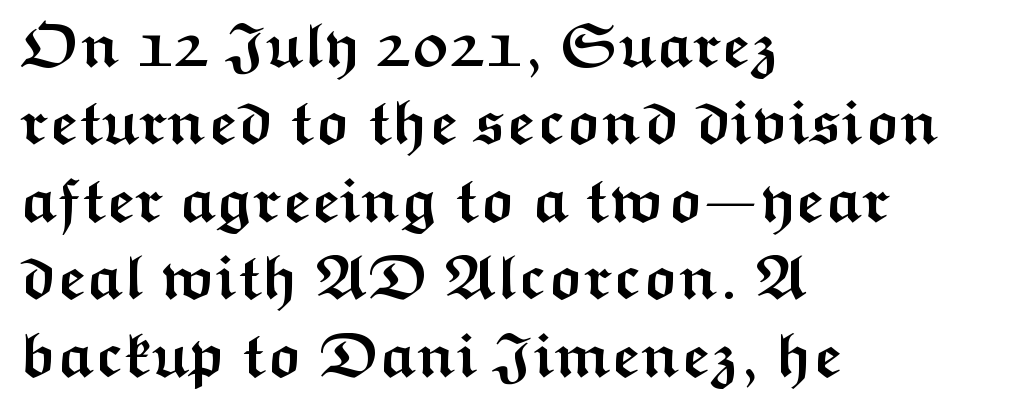
{"serif": "no", "italic": "no", "bold": "yes", "weight": "semibold", "width": "wide", "stroke_contrast": "medium", "x_height": "medium", "monospaced": "no", "underline": "no", "align": "left", "line_spacing": "normal", "line_spacing_ratio": 1.25, "letter_spacing": "normal", "letter_spacing_em": 0.0, "glyph_px": 62}
